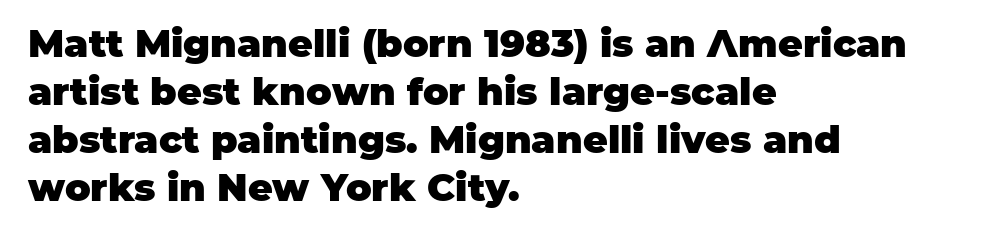
The image shows 38 px heavy sans-serif type, upright; set left-aligned, normal line spacing (1.26x), normal letter spacing, not underlined; low stroke contrast and a large x-height.
